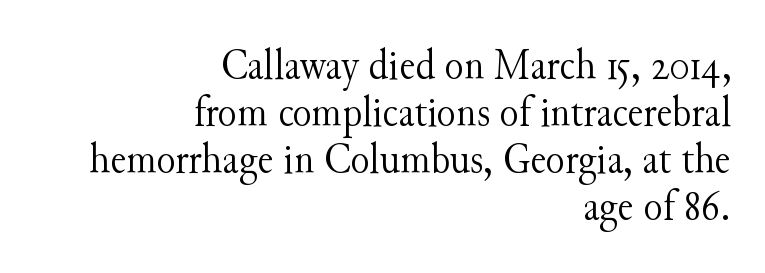
The space directly below the letters is spotless. The face used here is proportionally spaced, like ordinary book or web type. Note: serifs present on the glyphs. The line texture is even and compact thanks to regular tracking. Counters stay open thanks to moderate or lighter strokes. Notice how the stems are strictly vertical — no italics here.
